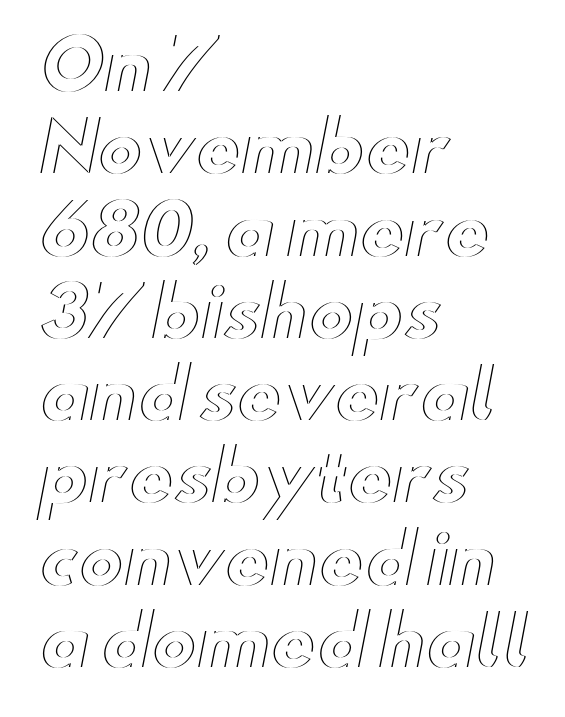
Has an underline been added? It has not. The rendering keeps characters at their native spacing. The text block is weighted toward the left margin, trailing off unevenly rightward. Spacing verdict: proportional, widths tailored to each character.
